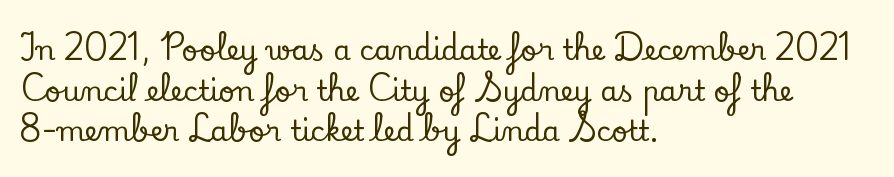
{"serif": "yes", "italic": "no", "width": "normal", "stroke_contrast": "low", "x_height": "small", "monospaced": "no", "underline": "no", "align": "left", "line_spacing": "normal", "line_spacing_ratio": 1.45, "letter_spacing": "normal", "letter_spacing_em": 0.0, "glyph_px": 28}
